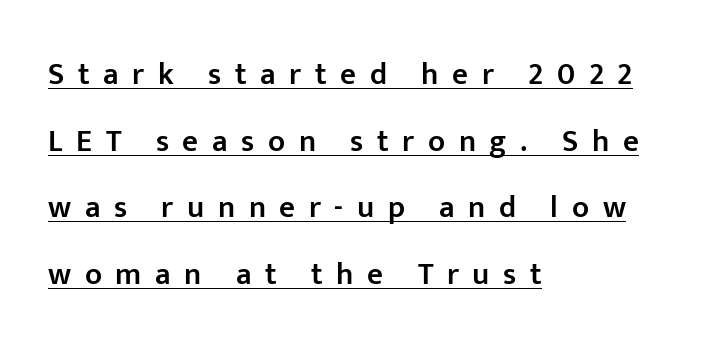
The image shows 31 px semibold sans-serif type, upright; set left-aligned, loose line spacing (2.15x), unusually wide letter spacing (+0.44 em), underlined; low stroke contrast and a medium x-height.
